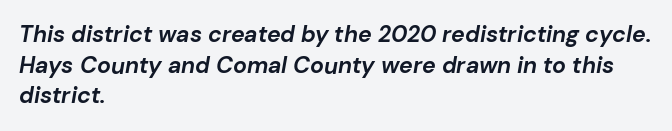
The image shows 23 px bold type, italic (leaning right); set left-aligned, normal line spacing (1.33x), normal letter spacing, not underlined.
